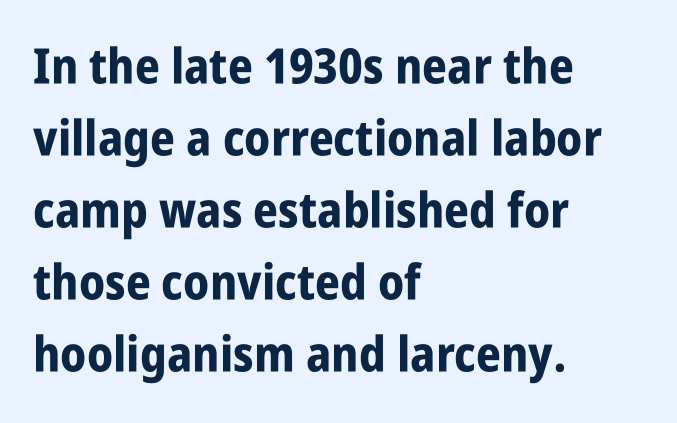
Q: Is the text bold? A: Yes.
Q: Is the text italic (slanted)? A: No, it is upright.
Q: Is the typeface a serif or a sans-serif typeface? A: Sans-serif.
Q: Is the text underlined? A: No.
Q: How is the paragraph aligned? A: Left-aligned.
Q: Is the spacing between letters normal or unusually wide? A: Normal.
Q: Is the spacing between lines tight, normal or loose? A: Normal.
Q: Width (condensed, normal, or wide)? A: Condensed.
Q: Stroke contrast? A: Low.
Q: x-height? A: Large.
Q: Monospaced? A: No.
